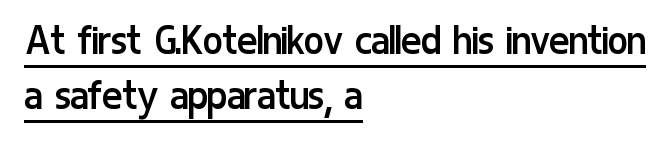
The image shows 47 px regular-weight, condensed sans-serif type, upright; set left-aligned, line spacing 1.17x, normal letter spacing, underlined; low stroke contrast and a medium x-height.
